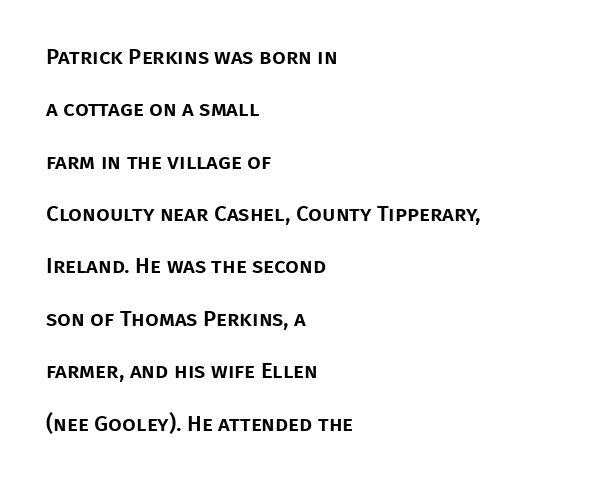
This sample uses plain, unmodified letter spacing. Clear beneath every line of the passage. The lines in this sample share a left origin and differ only in where they stop. In terms of posture, this sample is upright. The leading is generous, giving the passage an open texture.
